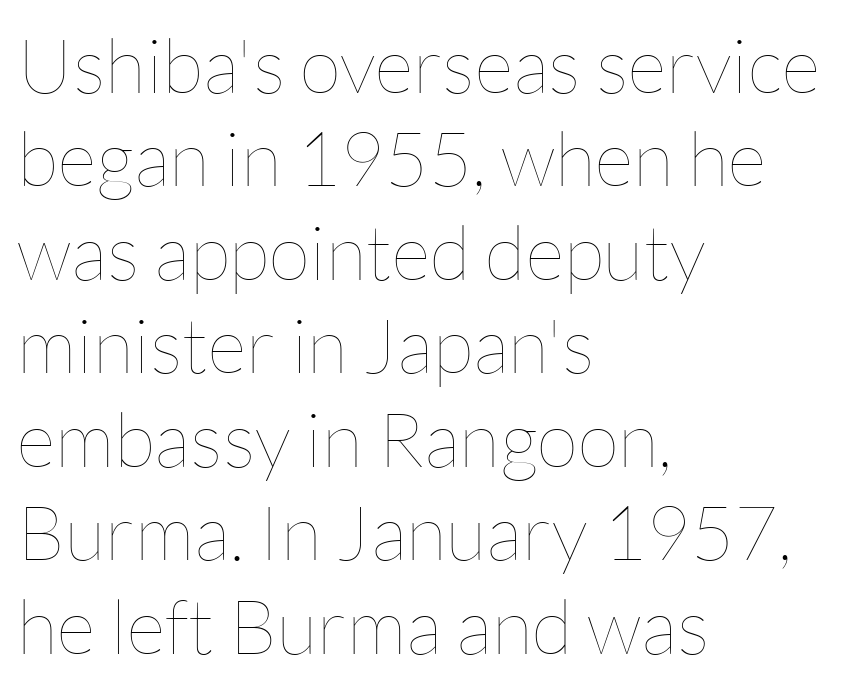
Alignment: flush left. Note the varied advance widths — an 'i' is clearly narrower than an 'm'. The lettering holds an erect, upright posture throughout. This is not heavy type; no bold has been used.
